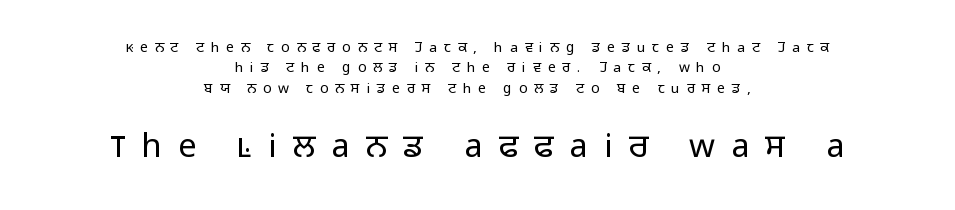
Underline: absent. Here the glyphs are tracked loosely, breaking word shapes into spaced letters. The whitespace from short lines is split evenly between both sides. Check where the strokes stop: nothing finishes them off — pure sans. Small over large — that's the arrangement of the two blocks here.
